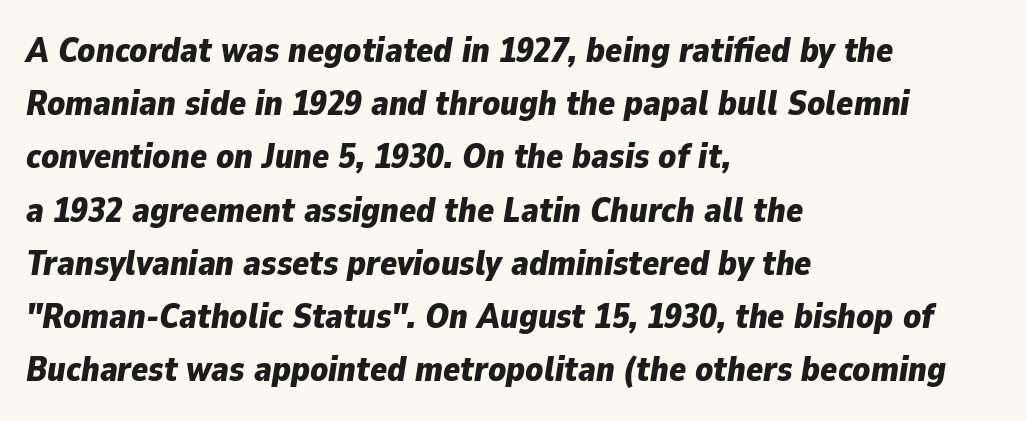
The image shows 35 px bold type, italic (leaning right); set left-aligned, normal line spacing (1.52x), normal letter spacing, not underlined; low stroke contrast and a medium x-height.
